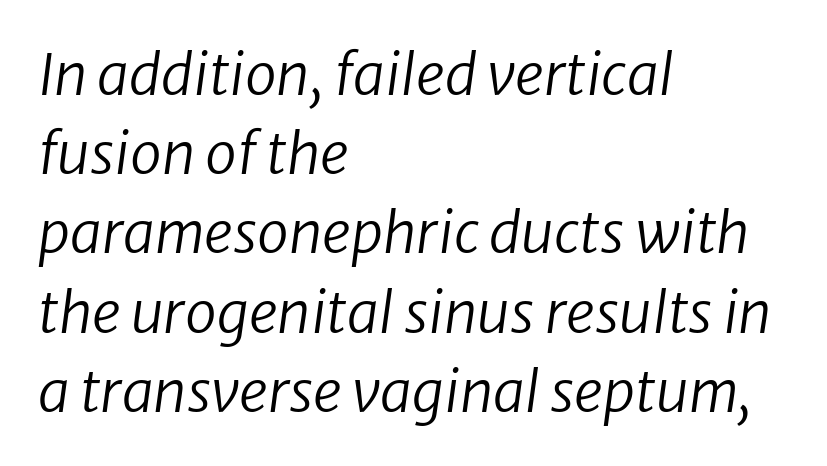
The image shows 57 px regular-weight sans-serif type; set left-aligned, normal line spacing (1.39x), normal letter spacing, not underlined; low stroke contrast and a medium x-height.
